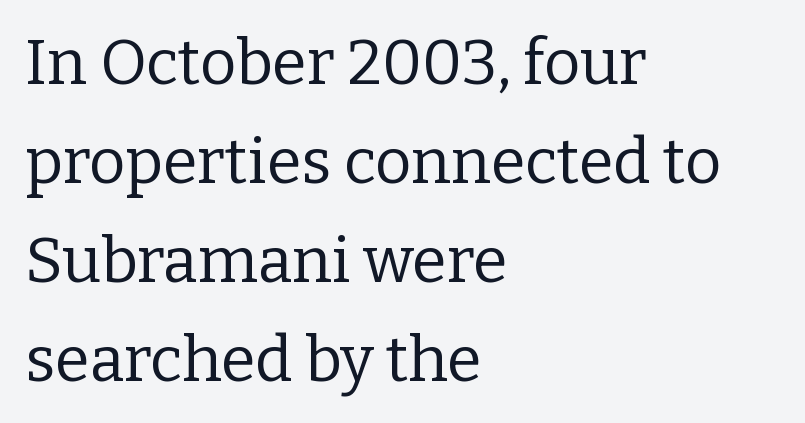
Q: Is the text bold? A: No.
Q: Is the text italic (slanted)? A: No, it is upright.
Q: Is the typeface a serif or a sans-serif typeface? A: Serif.
Q: Is the text underlined? A: No.
Q: How is the paragraph aligned? A: Left-aligned.
Q: Is the spacing between letters normal or unusually wide? A: Normal.
Q: Is the spacing between lines tight, normal or loose? A: Normal.
Q: Width (condensed, normal, or wide)? A: Normal.
Q: Stroke contrast? A: Low.
Q: x-height? A: Medium.
Q: Monospaced? A: No.
